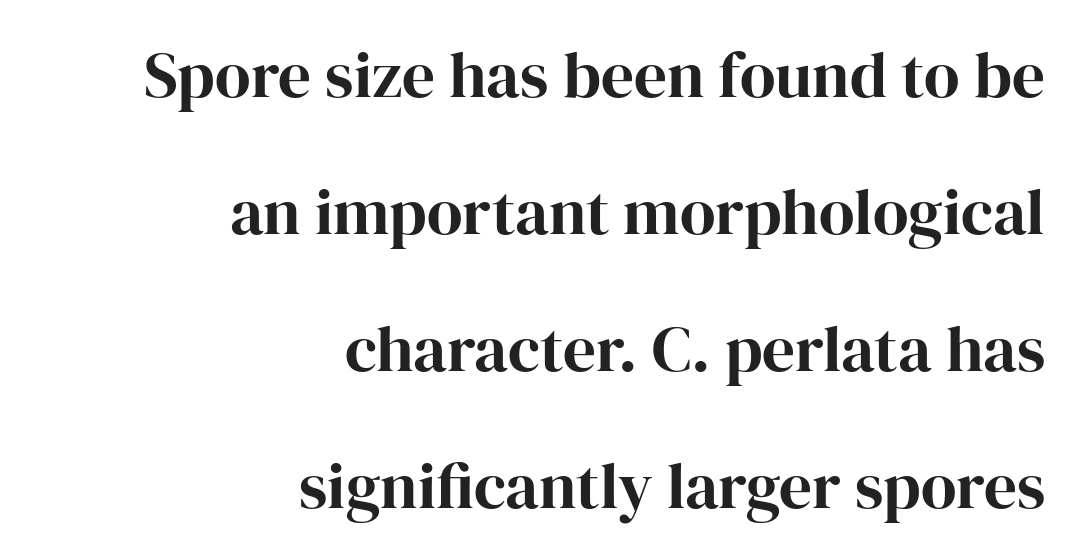
{"serif": "yes", "italic": "no", "bold": "yes", "weight": "bold", "width": "normal", "stroke_contrast": "high", "x_height": "medium", "monospaced": "no", "underline": "no", "align": "right", "line_spacing": "loose", "line_spacing_ratio": 2.11, "letter_spacing": "normal", "letter_spacing_em": 0.0, "glyph_px": 65}
